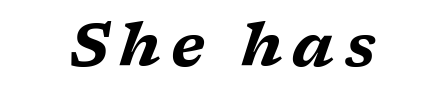
The image shows 61 px bold, wide type, italic (leaning right); set not underlined; medium stroke contrast and a medium x-height.
